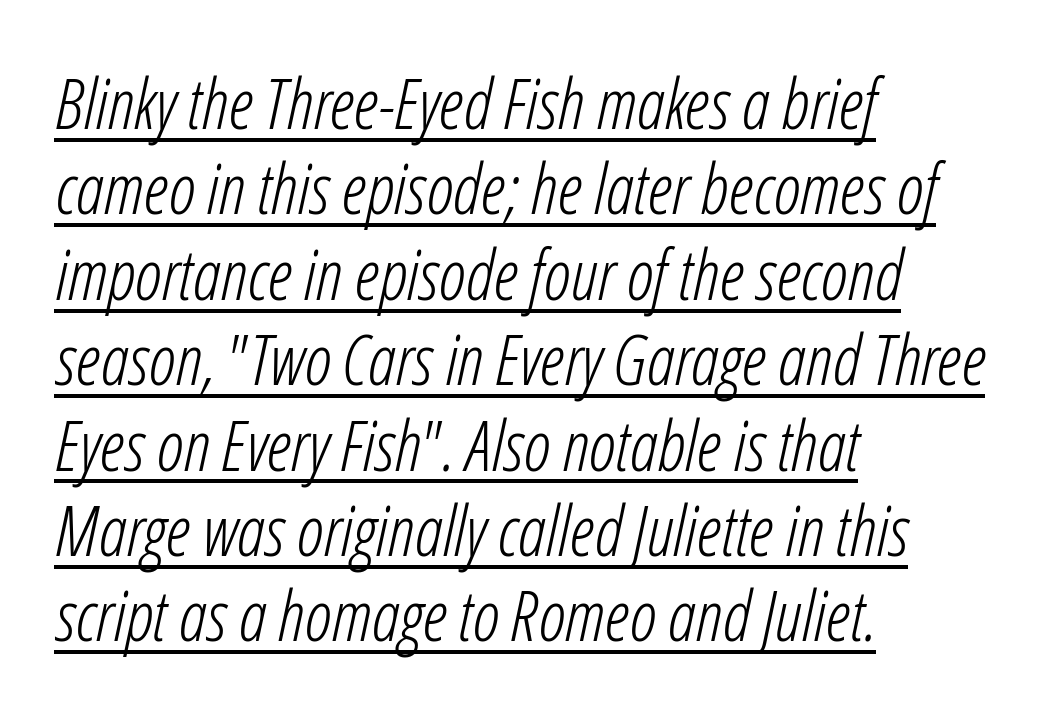
Line starts are locked; line ends wander. These characters rest on top of a visible drawn line. Standard letterfit; no display-style spreading of the glyphs. The weight would be labelled regular, book, light, or lighter still. The passage shown leans; its letterforms are oblique. Is this a fixed-width face? No — the glyphs have proportional, varying widths.
